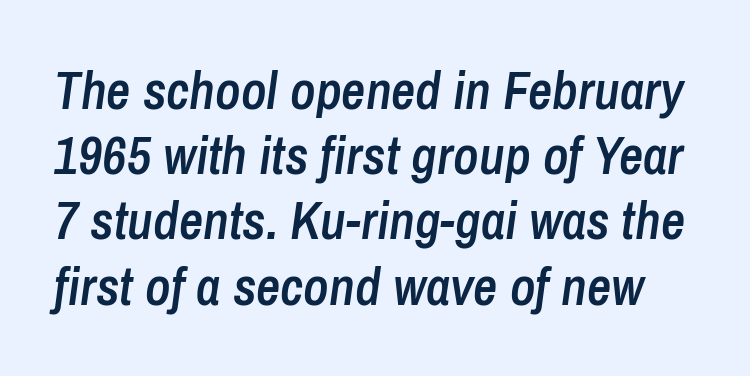
The image shows 53 px semibold, condensed type, italic (leaning right); set line spacing 1.23x, normal letter spacing, not underlined; low stroke contrast and a medium x-height.
